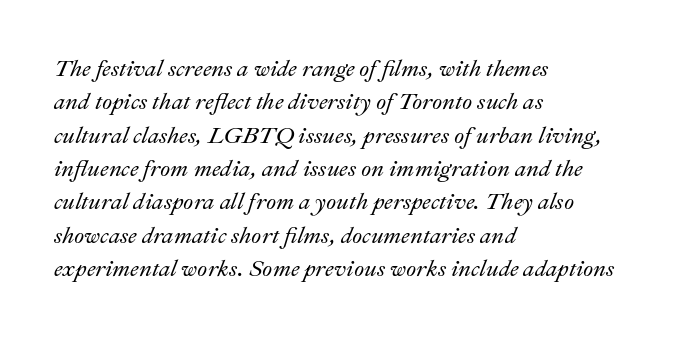
This sample is left-justified, so line endings fall wherever the words run out. Normally led — the rows are evenly, conventionally spaced. The foot of each line stays bare and open. A typesetter would mark this as italic. The line texture is even and compact thanks to regular tracking.
